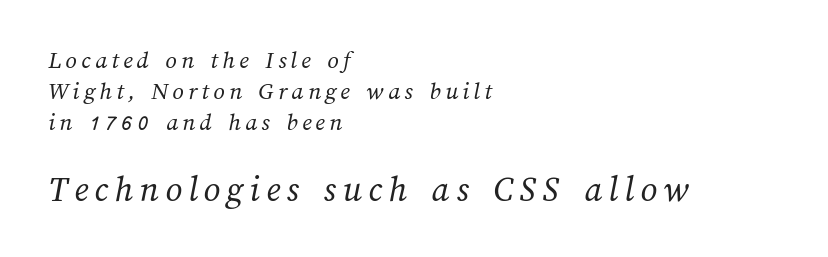
Q: Is the text bold? A: No.
Q: Is the text underlined? A: No.
Q: How is the paragraph aligned? A: Left-aligned.
Q: Which block of text is set in a larger size, the first (top) or the second (bottom)? A: The second (bottom) one.
Q: Width (condensed, normal, or wide)? A: Normal.
Q: Stroke contrast? A: Medium.
Q: x-height? A: Medium.
Q: Monospaced? A: No.
